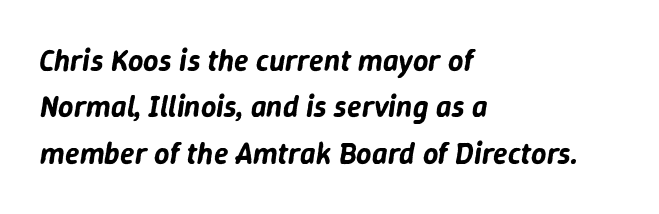
Q: Is the text italic (slanted)? A: Yes, it leans right by about 9 degrees.
Q: Is the text underlined? A: No.
Q: How is the paragraph aligned? A: Left-aligned.
Q: Is the spacing between letters normal or unusually wide? A: Normal.
Q: Is the spacing between lines tight, normal or loose? A: Normal.
Q: Width (condensed, normal, or wide)? A: Normal.
Q: Stroke contrast? A: Low.
Q: x-height? A: Medium.
Q: Monospaced? A: No.
